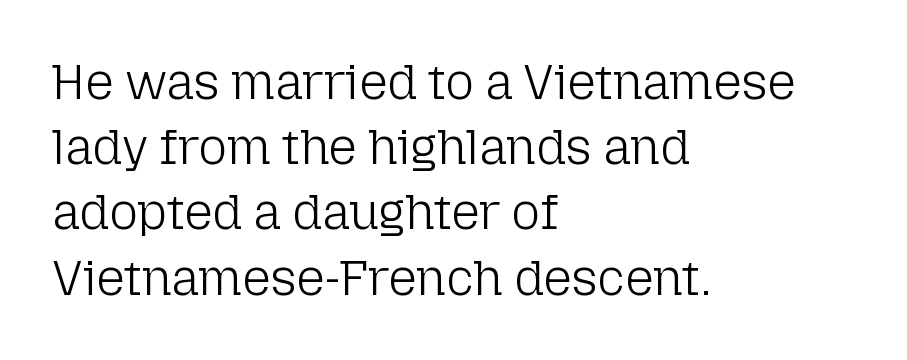
The image shows 49 px light sans-serif type, upright; set left-aligned, normal line spacing (1.33x), normal letter spacing, not underlined; low stroke contrast and a medium x-height.
